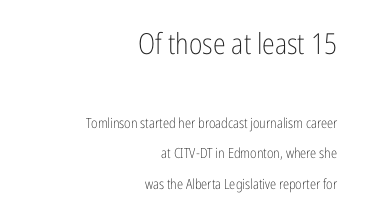
The image shows 29 px light, condensed sans-serif type, upright; set right-aligned, loose line spacing (2.19x), normal letter spacing, not underlined; the first (top) block is 2.07x larger; low stroke contrast and a medium x-height.
